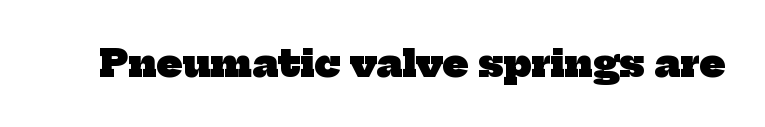
{"serif": "yes", "bold": "yes", "weight": "heavy", "width": "normal", "stroke_contrast": "low", "x_height": "medium", "monospaced": "no", "underline": "no", "letter_spacing": "normal", "letter_spacing_em": 0.0, "glyph_px": 37}
